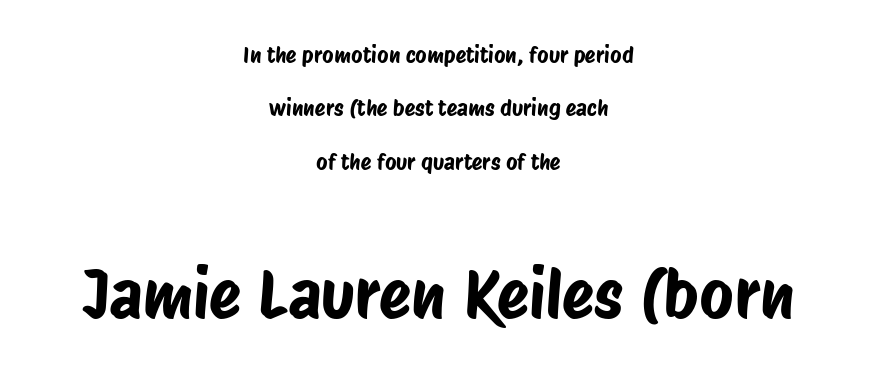
The block of text is sparse from top to bottom, with ample space between rows. Caption: multi-line text, centered on the measure. The later block is typeset at a bigger size than the earlier block. A typesetter would call this proportional, since set widths differ per character.
